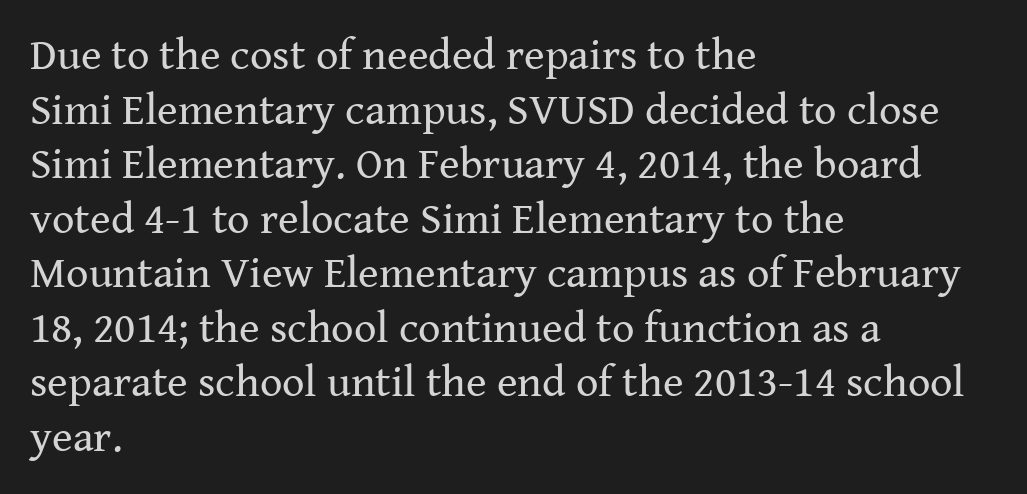
{"serif": "yes", "italic": "no", "bold": "no", "weight": "regular", "width": "normal", "stroke_contrast": "medium", "x_height": "medium", "monospaced": "no", "underline": "no", "align": "left", "line_spacing_ratio": 1.24, "letter_spacing": "normal", "letter_spacing_em": 0.0, "glyph_px": 44}
